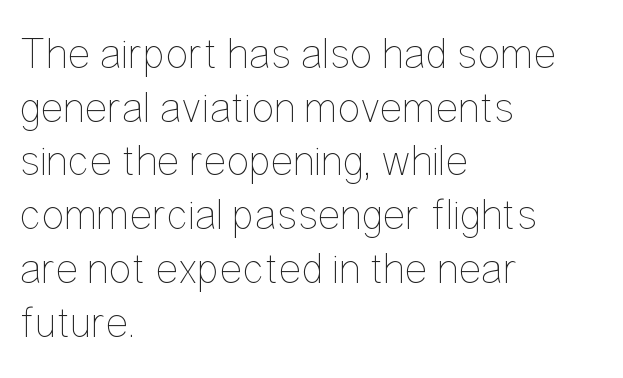
The image shows 43 px thin, condensed type, upright; set left-aligned, normal line spacing (1.25x), normal letter spacing, not underlined; low stroke contrast and a medium x-height.
